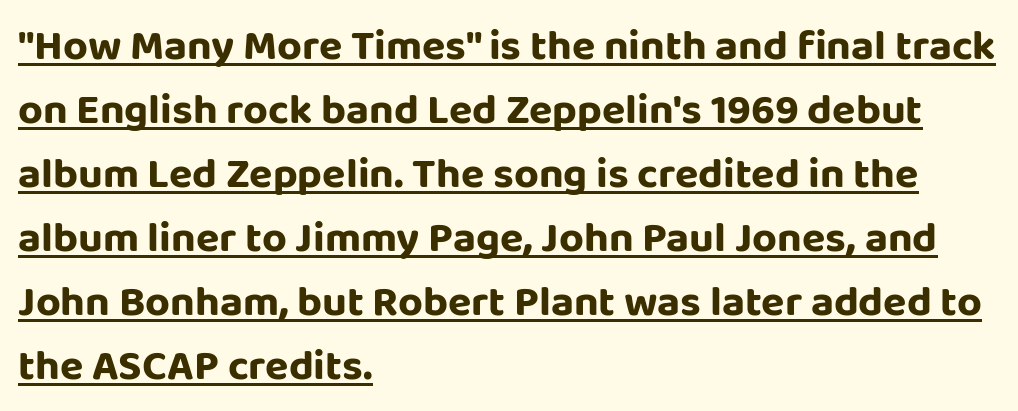
Q: Is the text italic (slanted)? A: No, it is upright.
Q: Is the typeface a serif or a sans-serif typeface? A: Sans-serif.
Q: Is the text underlined? A: Yes.
Q: How is the paragraph aligned? A: Left-aligned.
Q: Is the spacing between letters normal or unusually wide? A: Normal.
Q: Is the spacing between lines tight, normal or loose? A: Normal.
Q: Width (condensed, normal, or wide)? A: Normal.
Q: Stroke contrast? A: Low.
Q: x-height? A: Large.
Q: Monospaced? A: No.
